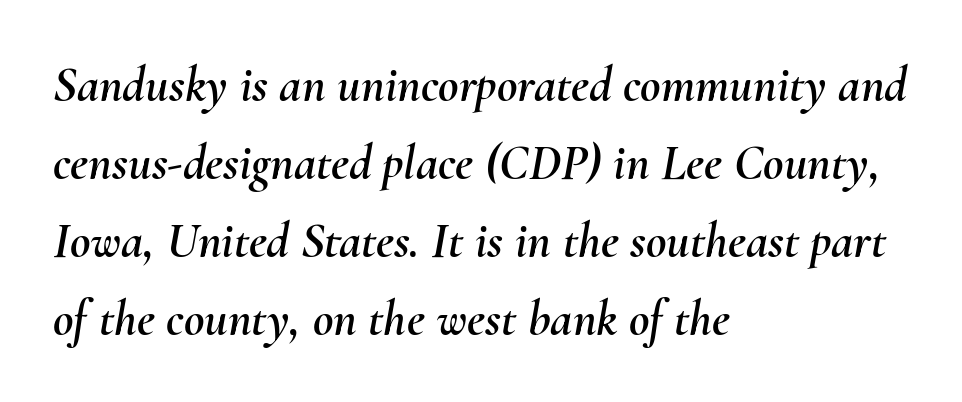
Q: Is the text italic (slanted)? A: Yes, it leans right by about 10 degrees.
Q: Is the text underlined? A: No.
Q: How is the paragraph aligned? A: Left-aligned.
Q: Is the spacing between letters normal or unusually wide? A: Normal.
Q: Is the spacing between lines tight, normal or loose? A: Normal.
Q: Width (condensed, normal, or wide)? A: Normal.
Q: Stroke contrast? A: Medium.
Q: x-height? A: Small.
Q: Monospaced? A: No.
